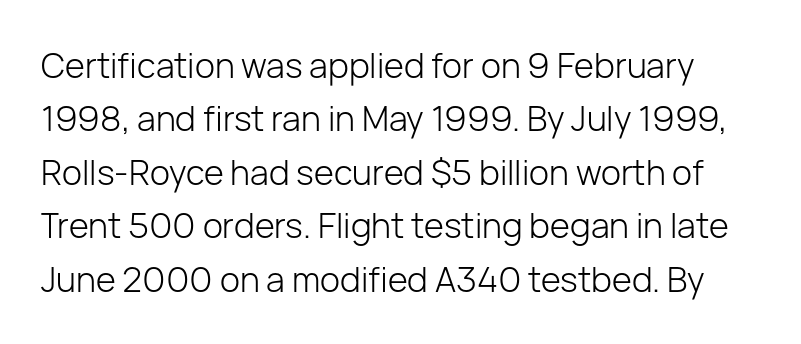
The image shows 34 px light sans-serif type, upright; set normal line spacing (1.57x), normal letter spacing, not underlined; low stroke contrast and a medium x-height.
